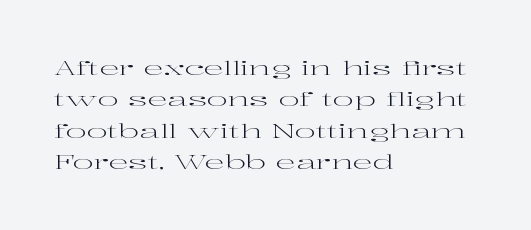
{"italic": "no", "bold": "no", "underline": "no", "align": "left", "line_spacing": "normal", "line_spacing_ratio": 1.57, "letter_spacing": "normal", "letter_spacing_em": 0.0, "glyph_px": 20}
